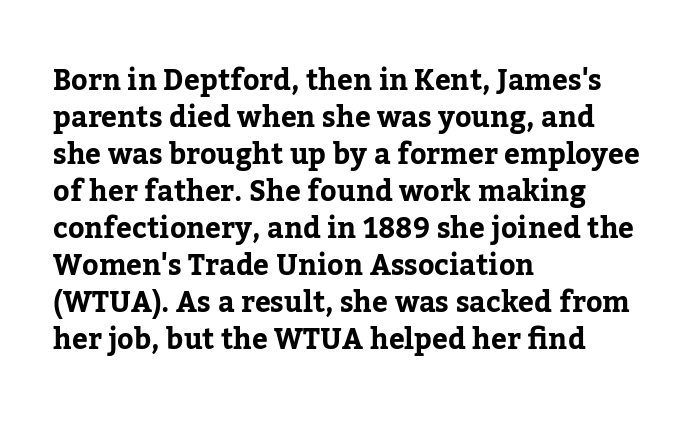
{"serif": "yes", "italic": "no", "width": "normal", "stroke_contrast": "low", "x_height": "medium", "monospaced": "no", "underline": "no", "align": "left", "line_spacing": "normal", "line_spacing_ratio": 1.32, "letter_spacing": "normal", "letter_spacing_em": 0.0, "glyph_px": 28}
